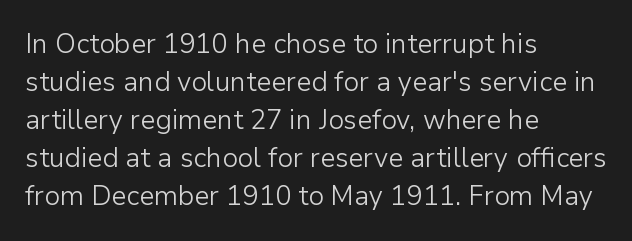
The image shows 27 px text type, upright; set left-aligned, normal line spacing (1.41x), normal letter spacing, not underlined.
